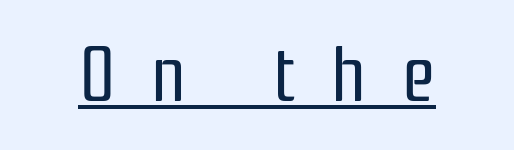
Looks like someone drew a line under every word here. Check where the strokes stop: nothing finishes them off — pure sans. The horizontal fit of the characters is loose and conspicuously gappy. The rendering uses natural spacing where letterforms have individual widths. Tall strokes in this sample are plumb rather than angled. Is the type heavy? It reads as light-to-regular instead.
